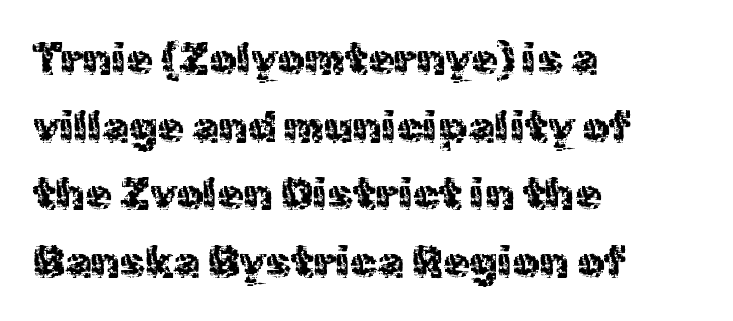
Q: Is the text bold? A: No.
Q: Is the text italic (slanted)? A: No, it is upright.
Q: Is the typeface a serif or a sans-serif typeface? A: Sans-serif.
Q: Is the text underlined? A: No.
Q: How is the paragraph aligned? A: Left-aligned.
Q: Is the spacing between letters normal or unusually wide? A: Normal.
Q: Is the spacing between lines tight, normal or loose? A: Normal.
Q: Width (condensed, normal, or wide)? A: Normal.
Q: x-height? A: Medium.
Q: Monospaced? A: No.
